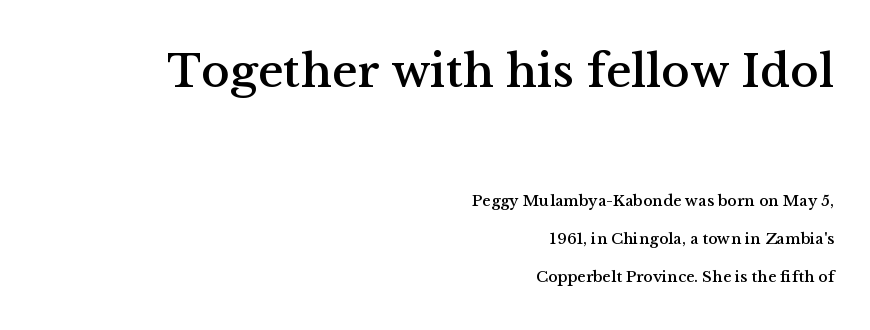
{"serif": "yes", "italic": "no", "width": "normal", "stroke_contrast": "medium", "x_height": "medium", "monospaced": "no", "underline": "no", "align": "right", "line_spacing": "loose", "line_spacing_ratio": 2.38, "letter_spacing": "normal", "letter_spacing_em": 0.0, "larger_block": "first", "size_ratio": 3.0, "glyph_px": 48}
